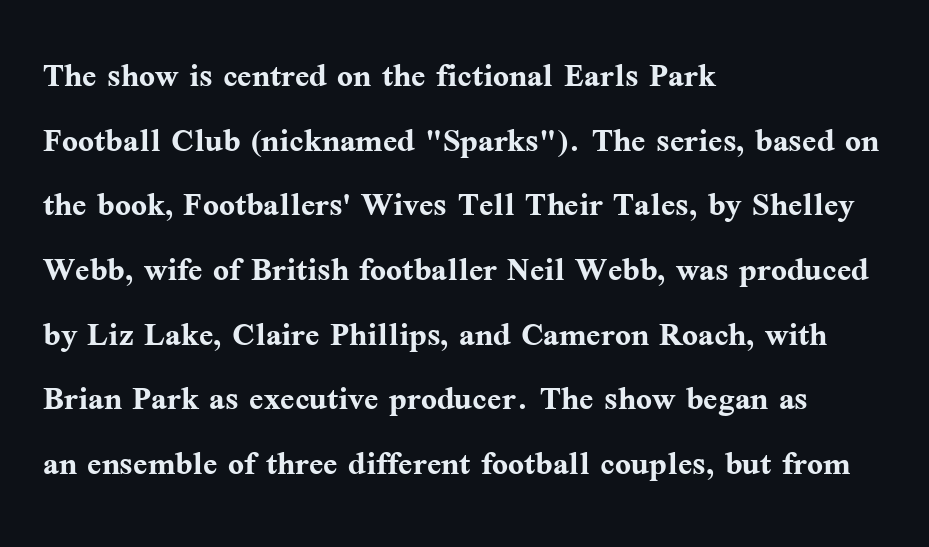
The letters advance in unequal steps, a hallmark of proportional type. Is the letter spacing exaggerated? No — it looks like the ordinary default. Check the space under the baseline: it is left empty. Students, observe: this is what conventionally led text looks like. Is there any slant? The stems are plumb.
